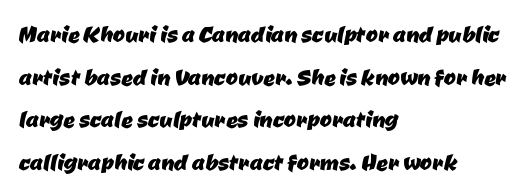
Is there much room between lines? A standard amount, neither cramped nor airy. Each line starts at the same left margin while the right side varies. Default kerning and tracking; the words read as compact shapes. This sample has the flowing, uneven cadence of proportional lettering. The designer went with a sans here, leaving each stem footless.
